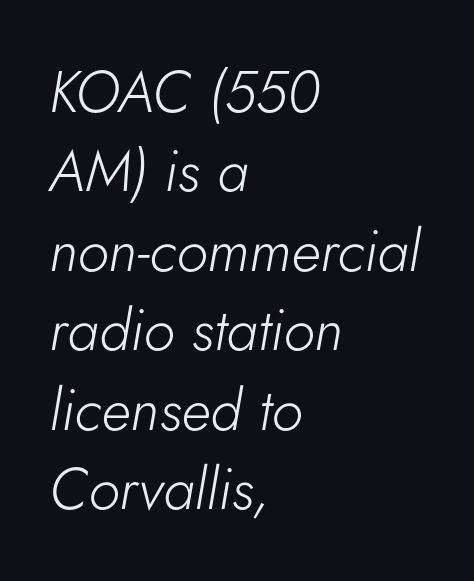
The image shows 58 px light type, italic (leaning right); set left-aligned, normal line spacing (1.37x), normal letter spacing, not underlined; low stroke contrast and a small x-height.
